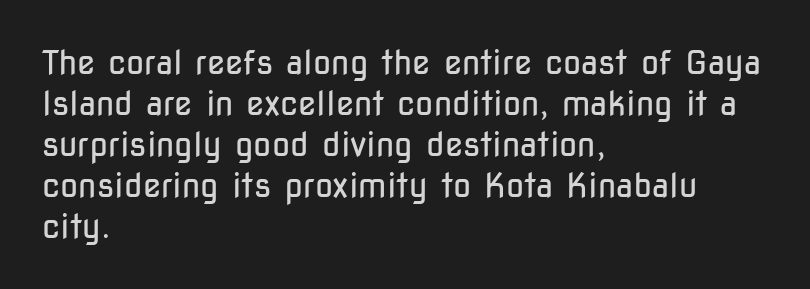
The image shows 33 px regular-weight, condensed sans-serif type, upright; set left-aligned, line spacing 1.24x, normal letter spacing, not underlined; low stroke contrast and a medium x-height.
